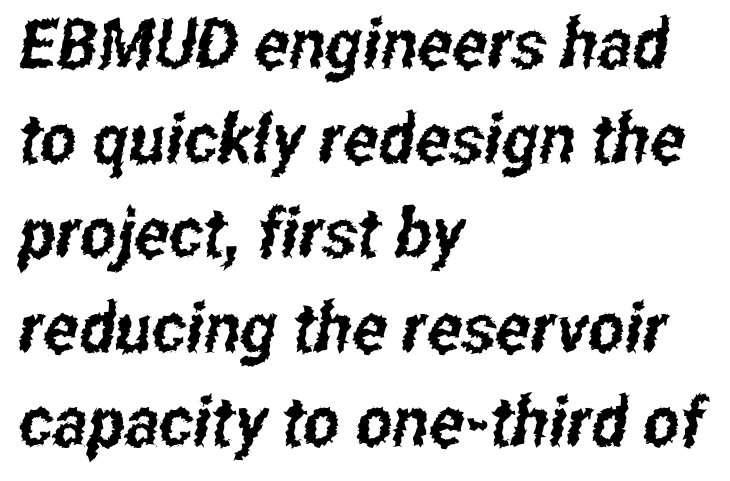
{"serif": "no", "width": "condensed", "stroke_contrast": "low", "x_height": "medium", "monospaced": "no", "underline": "no", "align": "left", "line_spacing": "normal", "line_spacing_ratio": 1.37, "letter_spacing": "normal", "letter_spacing_em": 0.0, "glyph_px": 69}
